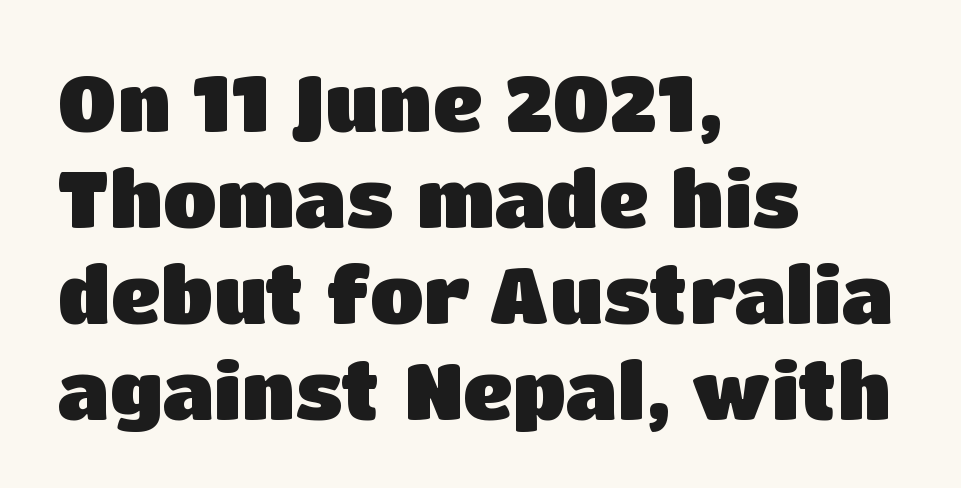
{"serif": "no", "italic": "no", "bold": "yes", "weight": "heavy", "width": "normal", "stroke_contrast": "low", "x_height": "large", "monospaced": "no", "underline": "no", "align": "left", "line_spacing_ratio": 1.23, "letter_spacing": "normal", "letter_spacing_em": 0.0, "glyph_px": 78}
